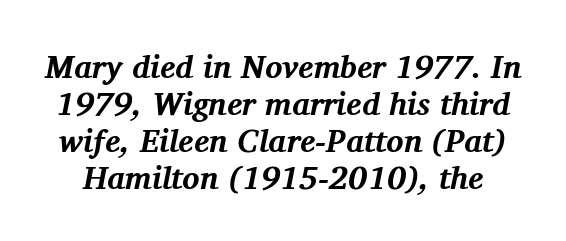
Q: Is the text bold? A: Yes.
Q: Is the text italic (slanted)? A: Yes, it leans right by about 11 degrees.
Q: Is the typeface a serif or a sans-serif typeface? A: Serif.
Q: Is the text underlined? A: No.
Q: Is the spacing between letters normal or unusually wide? A: Normal.
Q: Width (condensed, normal, or wide)? A: Normal.
Q: Stroke contrast? A: Medium.
Q: x-height? A: Medium.
Q: Monospaced? A: No.
